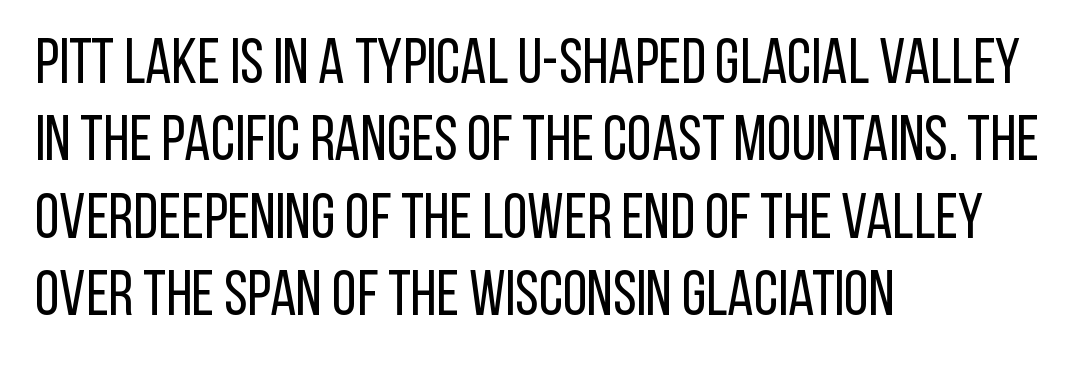
This is sans-serif lettering, the kind often seen on screens and signage. Every character sits straight up, as roman type does. No extra ink here — the face is not bold. Note the varied advance widths — an 'i' is clearly narrower than an 'm'.
